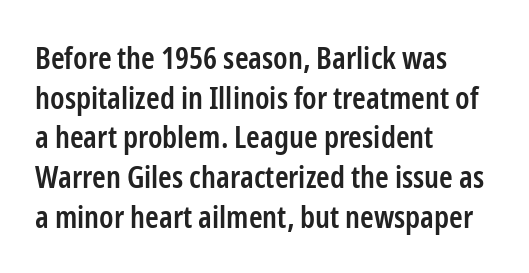
The image shows 31 px semibold, condensed sans-serif type, upright; set left-aligned, normal line spacing (1.28x), normal letter spacing, not underlined; low stroke contrast and a medium x-height.
